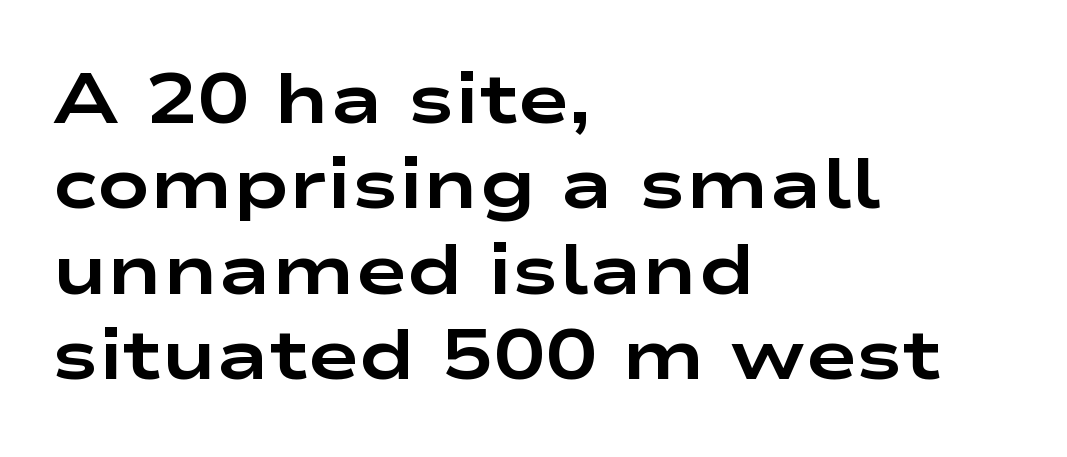
The image shows 70 px bold, wide sans-serif type, upright; set left-aligned, line spacing 1.22x, normal letter spacing, not underlined; low stroke contrast and a medium x-height.
